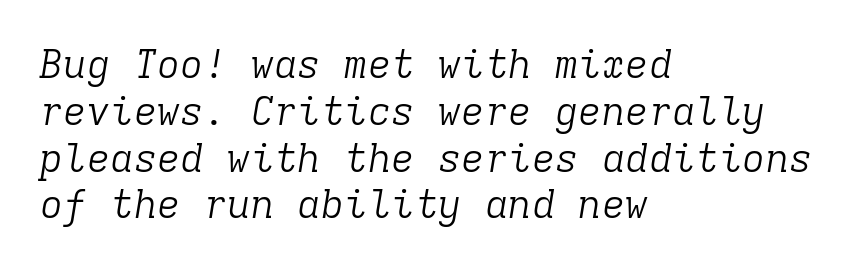
Q: Is the text bold? A: No.
Q: Is the text italic (slanted)? A: Yes, it leans right by about 9 degrees.
Q: Is the typeface a serif or a sans-serif typeface? A: Serif.
Q: Is the text underlined? A: No.
Q: How is the paragraph aligned? A: Left-aligned.
Q: Is the spacing between letters normal or unusually wide? A: Normal.
Q: Width (condensed, normal, or wide)? A: Normal.
Q: Stroke contrast? A: Low.
Q: x-height? A: Medium.
Q: Monospaced? A: Yes.
